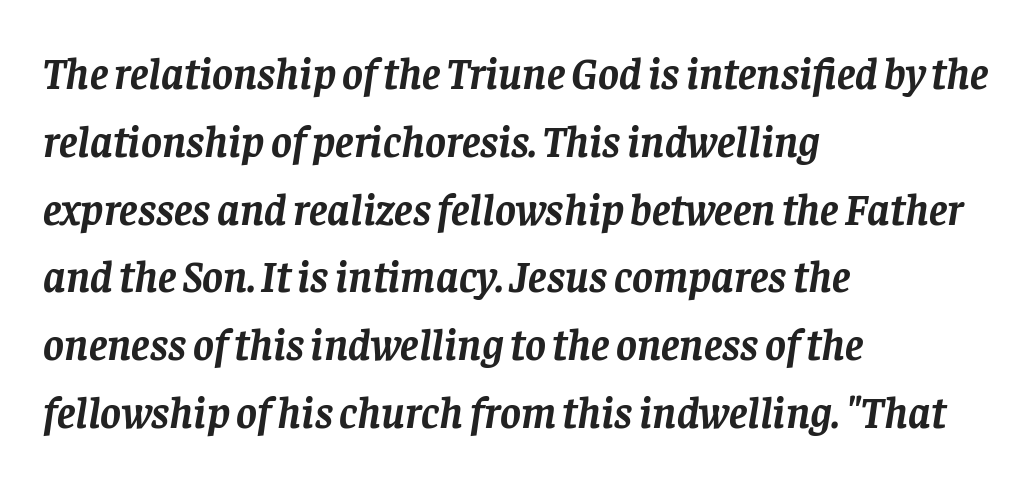
Q: Is the text bold? A: Yes.
Q: Is the text italic (slanted)? A: Yes, it leans right by about 8 degrees.
Q: Is the typeface a serif or a sans-serif typeface? A: Serif.
Q: Is the text underlined? A: No.
Q: How is the paragraph aligned? A: Left-aligned.
Q: Is the spacing between letters normal or unusually wide? A: Normal.
Q: Is the spacing between lines tight, normal or loose? A: Normal.
Q: Width (condensed, normal, or wide)? A: Normal.
Q: Stroke contrast? A: Low.
Q: x-height? A: Large.
Q: Monospaced? A: No.
